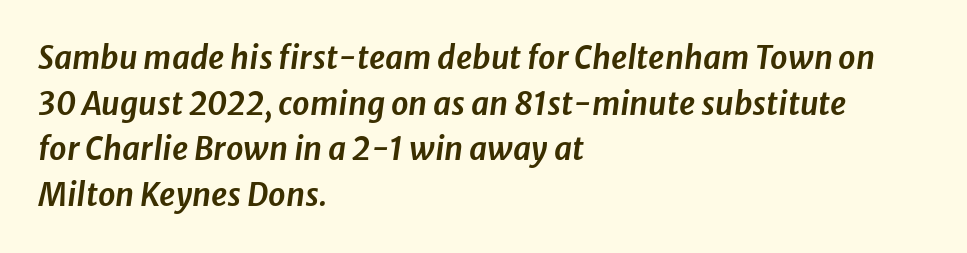
The image shows 31 px text type, italic (leaning right); set left-aligned, normal line spacing (1.47x), normal letter spacing, not underlined; low stroke contrast and a medium x-height.
